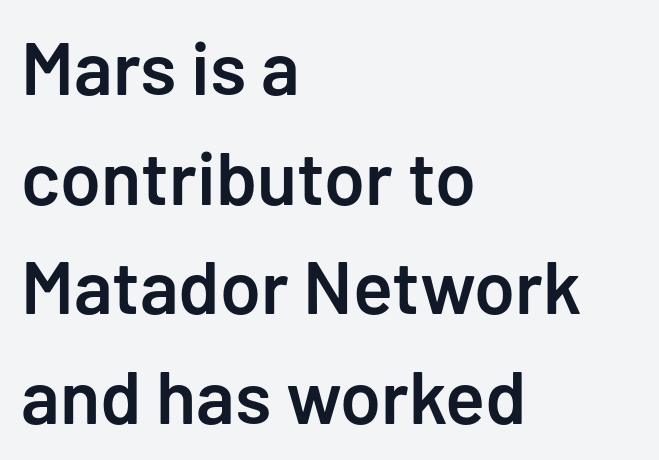
The image shows 74 px semibold sans-serif type, upright; set left-aligned, normal line spacing (1.48x), normal letter spacing, not underlined; low stroke contrast and a medium x-height.
